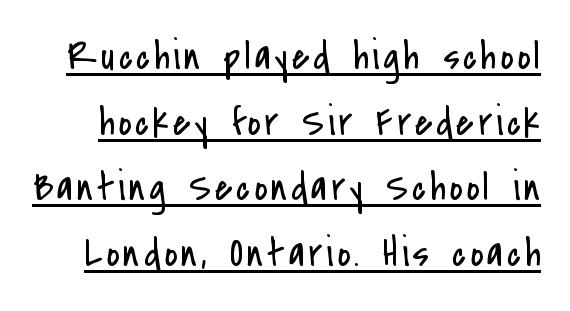
{"serif": "no", "italic": "no", "bold": "no", "weight": "regular", "width": "condensed", "stroke_contrast": "low", "x_height": "small", "monospaced": "no", "underline": "yes", "line_spacing": "normal", "line_spacing_ratio": 1.64, "glyph_px": 40}
